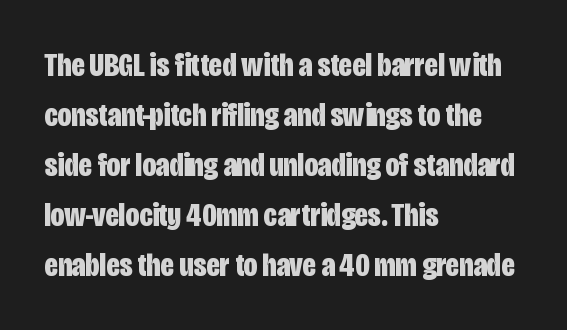
Q: Is the text bold? A: Yes.
Q: Is the text italic (slanted)? A: No, it is upright.
Q: Is the typeface a serif or a sans-serif typeface? A: Sans-serif.
Q: Is the text underlined? A: No.
Q: How is the paragraph aligned? A: Left-aligned.
Q: Is the spacing between letters normal or unusually wide? A: Normal.
Q: Is the spacing between lines tight, normal or loose? A: Normal.
Q: Width (condensed, normal, or wide)? A: Condensed.
Q: Stroke contrast? A: Low.
Q: x-height? A: Large.
Q: Monospaced? A: No.
